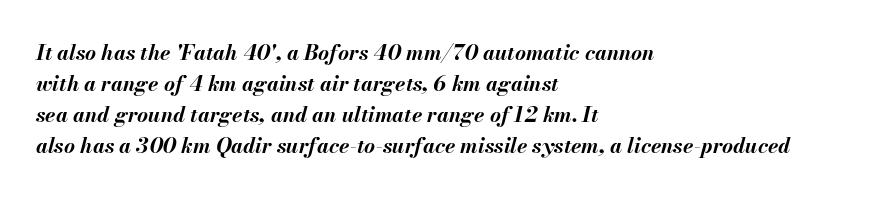
{"italic": "yes", "lean": "right", "slant_degrees": 13, "bold": "yes", "underline": "no", "align": "left", "line_spacing": "normal", "line_spacing_ratio": 1.47, "letter_spacing": "normal", "letter_spacing_em": 0.0, "glyph_px": 21}
